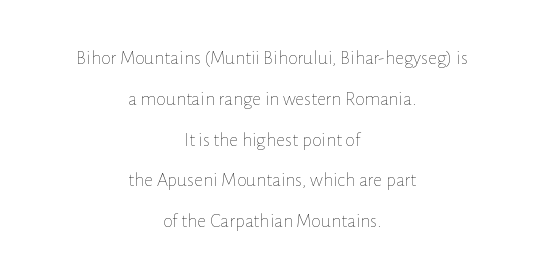
This sample is center-justified, so both line endings float freely. Stems and bowls with no extra thickness — not bold. In terms of leading, this rendering errs on the spacious side. Italic: no, the glyphs are upright roman. Look at the tracking — it's just the regular setting, nothing added.
